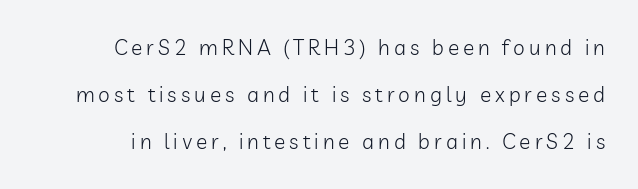
The lettering holds an erect, upright posture throughout. The strokes are not fattened; the text isn't bold. The passage shown stacks its lines with a broad gap. The specimen omits any rule beneath the text block's lines.
